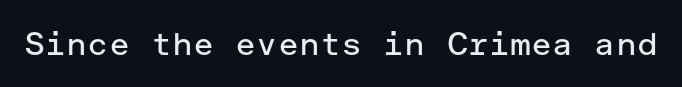
{"serif": "no", "italic": "no", "bold": "no", "weight": "regular", "width": "normal", "stroke_contrast": "low", "x_height": "medium", "underline": "no", "letter_spacing": "normal", "letter_spacing_em": 0.0, "glyph_px": 32}
